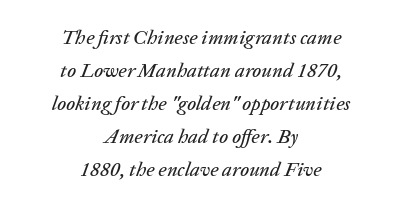
{"italic": "yes", "lean": "right", "slant_degrees": 20, "underline": "no", "align": "center", "line_spacing": "normal", "line_spacing_ratio": 1.65, "letter_spacing": "normal", "letter_spacing_em": 0.0, "glyph_px": 20}
